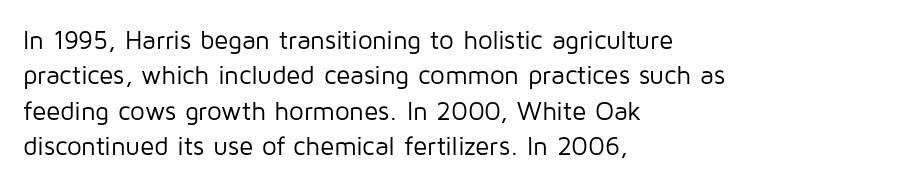
{"italic": "no", "bold": "no", "underline": "no", "align": "left", "line_spacing": "normal", "line_spacing_ratio": 1.36, "letter_spacing": "normal", "letter_spacing_em": 0.0, "glyph_px": 26}
